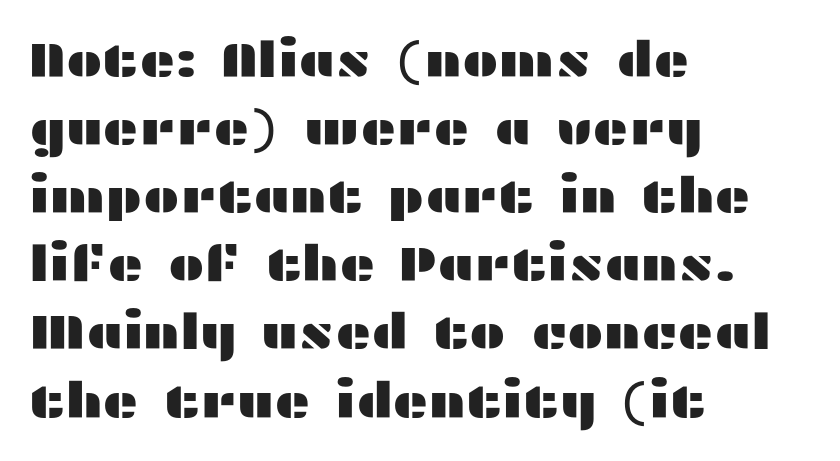
{"serif": "no", "italic": "no", "width": "wide", "stroke_contrast": "medium", "x_height": "medium", "monospaced": "no", "underline": "no", "align": "left", "line_spacing": "normal", "line_spacing_ratio": 1.39, "letter_spacing": "normal", "letter_spacing_em": 0.0, "glyph_px": 49}
